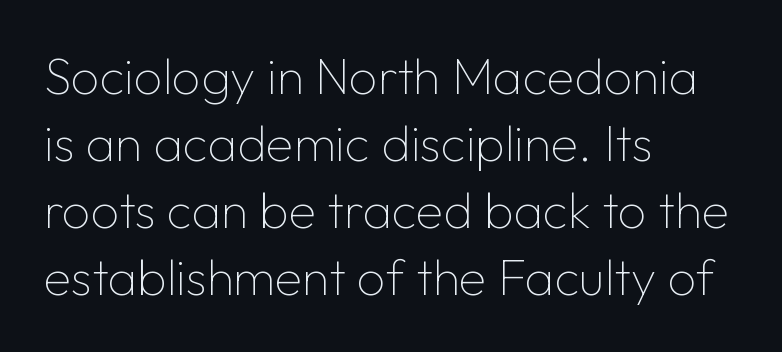
The image shows 50 px thin sans-serif type, upright; set left-aligned, normal line spacing (1.34x), normal letter spacing, not underlined; low stroke contrast and a medium x-height.
